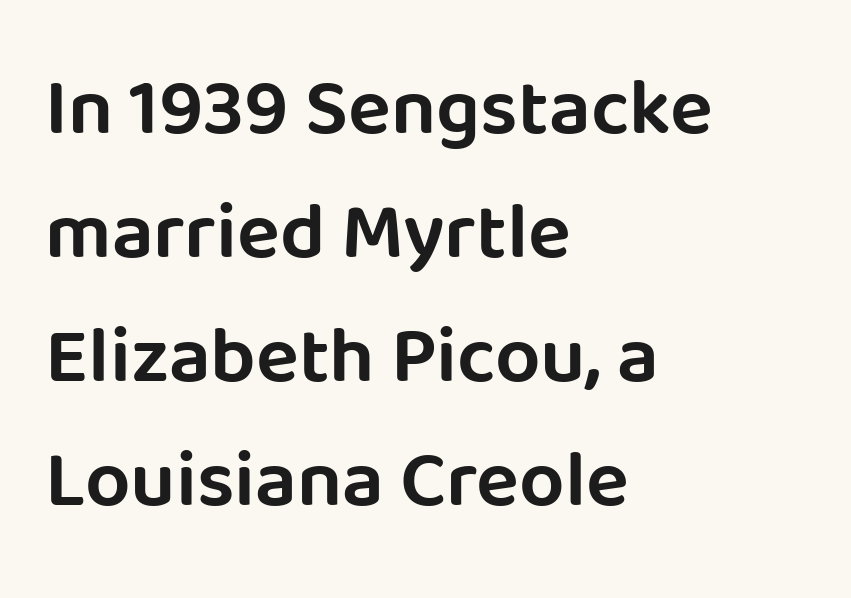
Spacing verdict: proportional, widths tailored to each character. Does the lettering tilt? It doesn't — this is upright. Check where the strokes stop: nothing finishes them off — pure sans. The block of text has a typical density, with ordinary space between rows. One-word summary of the alignment: left. The line texture is even and compact thanks to regular tracking.
